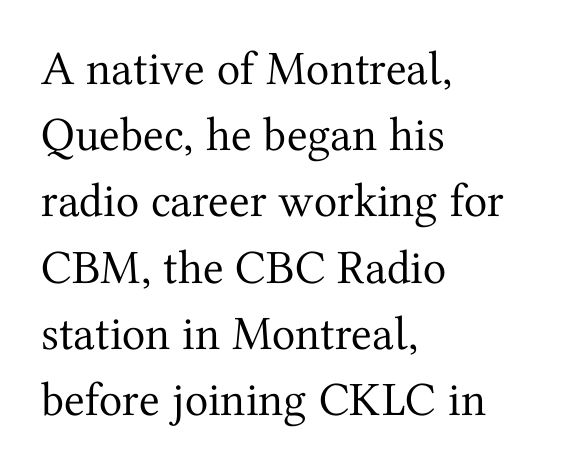
Q: Is the text bold? A: No.
Q: Is the text italic (slanted)? A: No, it is upright.
Q: Is the typeface a serif or a sans-serif typeface? A: Serif.
Q: Is the text underlined? A: No.
Q: How is the paragraph aligned? A: Left-aligned.
Q: Is the spacing between letters normal or unusually wide? A: Normal.
Q: Is the spacing between lines tight, normal or loose? A: Normal.
Q: Width (condensed, normal, or wide)? A: Normal.
Q: Stroke contrast? A: Medium.
Q: x-height? A: Medium.
Q: Monospaced? A: No.
